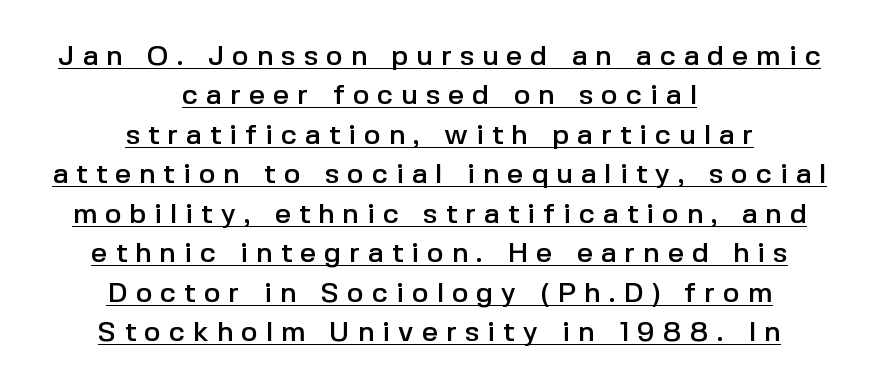
The image shows 28 px sans-serif type, upright; set centered, normal line spacing (1.41x), unusually wide letter spacing (+0.29 em), underlined; a medium x-height.
